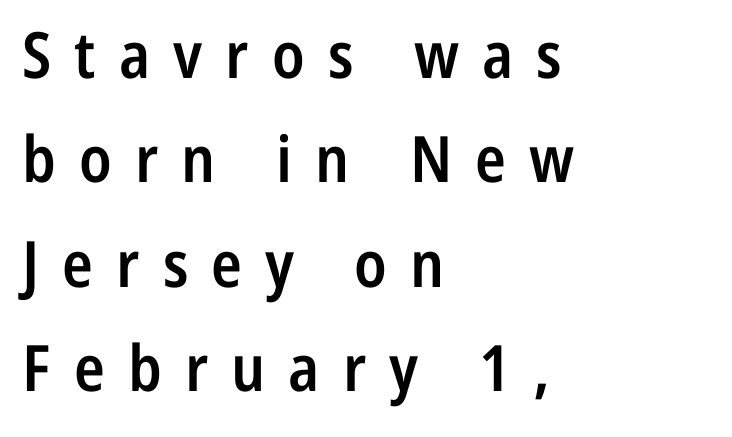
Quick note: interline space is typical. Tall strokes in this sample are plumb rather than angled. Semibold letterforms, between regular and bold. The passage shown has open, widely tracked lettering throughout.
